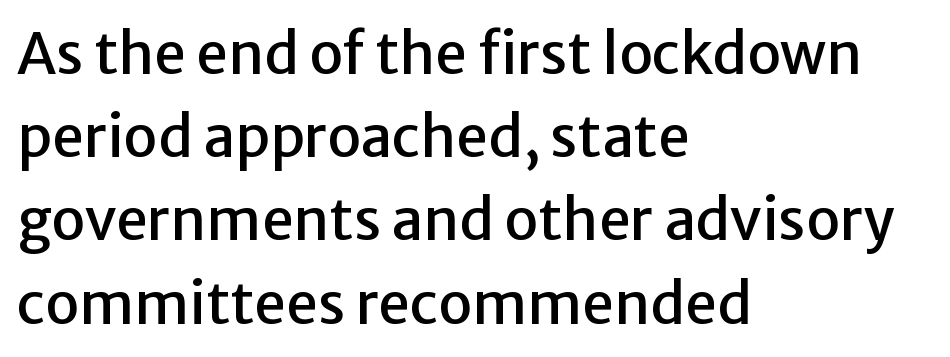
Q: Is the text italic (slanted)? A: No, it is upright.
Q: Is the typeface a serif or a sans-serif typeface? A: Sans-serif.
Q: Is the text underlined? A: No.
Q: How is the paragraph aligned? A: Left-aligned.
Q: Is the spacing between letters normal or unusually wide? A: Normal.
Q: Is the spacing between lines tight, normal or loose? A: Normal.
Q: Width (condensed, normal, or wide)? A: Normal.
Q: Stroke contrast? A: Low.
Q: x-height? A: Medium.
Q: Monospaced? A: No.
